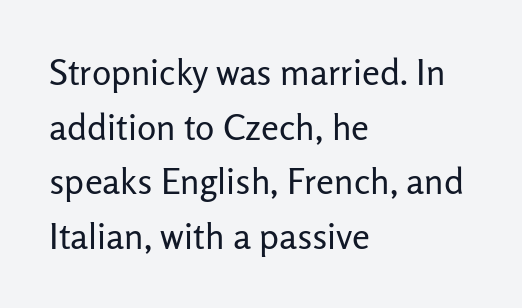
{"serif": "no", "italic": "no", "bold": "no", "weight": "regular", "width": "normal", "stroke_contrast": "low", "x_height": "medium", "monospaced": "no", "underline": "no", "align": "left", "line_spacing": "normal", "line_spacing_ratio": 1.52, "letter_spacing": "normal", "letter_spacing_em": 0.0, "glyph_px": 36}
